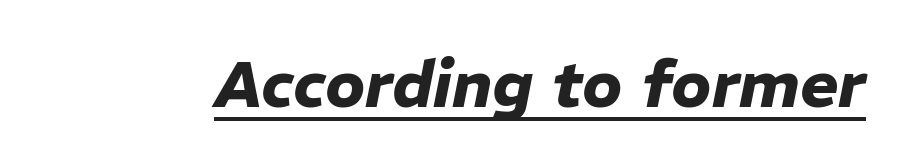
Q: Is the text bold? A: Yes.
Q: Is the text italic (slanted)? A: Yes, it leans right by about 11 degrees.
Q: Is the text underlined? A: Yes.
Q: Is the spacing between letters normal or unusually wide? A: Normal.
Q: Width (condensed, normal, or wide)? A: Normal.
Q: Stroke contrast? A: Low.
Q: x-height? A: Medium.
Q: Monospaced? A: No.
